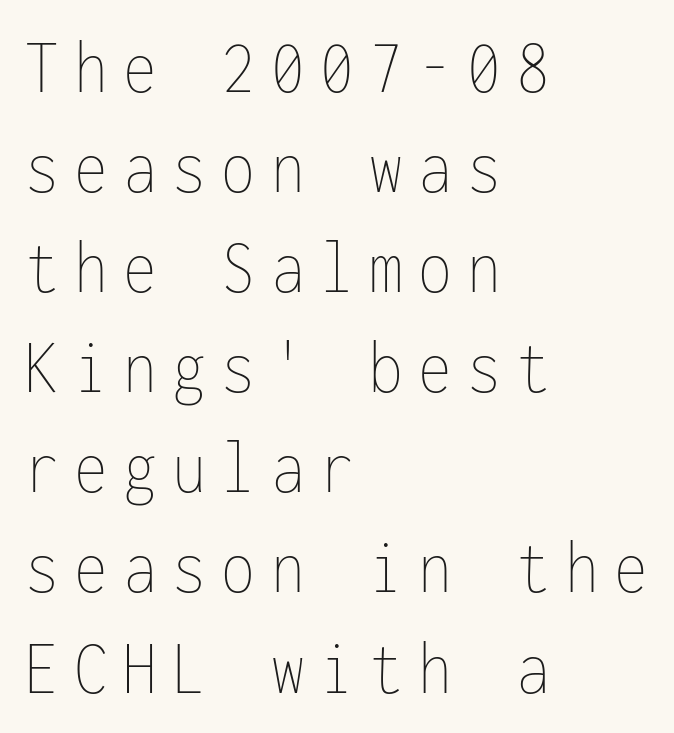
Q: Is the text bold? A: No.
Q: Is the text italic (slanted)? A: No, it is upright.
Q: Is the text underlined? A: No.
Q: How is the paragraph aligned? A: Left-aligned.
Q: Is the spacing between letters normal or unusually wide? A: Unusually wide.
Q: Is the spacing between lines tight, normal or loose? A: Normal.
Q: Width (condensed, normal, or wide)? A: Condensed.
Q: Stroke contrast? A: Low.
Q: x-height? A: Medium.
Q: Monospaced? A: Yes.
